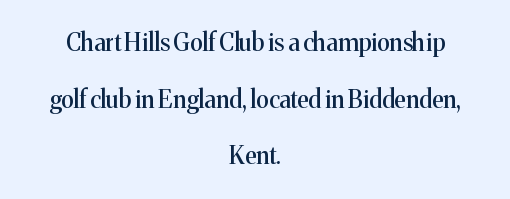
Descenders are the only things crossing below the line. Neither beginnings nor endings align; midpoints do. If you drew a line through each stem, it would be perfectly vertical. The face used here is rendered with its standard letterfit. Vertical spacing — loose.
